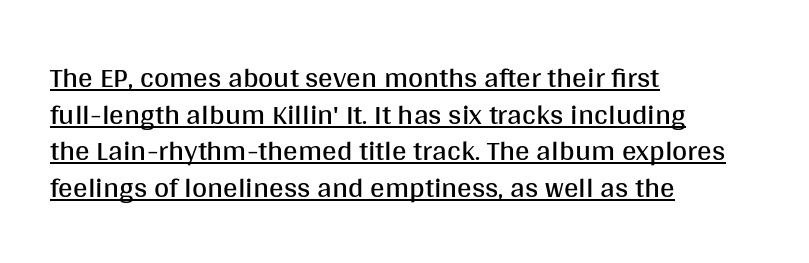
Q: Is the text bold? A: No.
Q: Is the text italic (slanted)? A: No, it is upright.
Q: Is the typeface a serif or a sans-serif typeface? A: Sans-serif.
Q: Is the text underlined? A: Yes.
Q: How is the paragraph aligned? A: Left-aligned.
Q: Is the spacing between letters normal or unusually wide? A: Normal.
Q: Is the spacing between lines tight, normal or loose? A: Normal.
Q: Width (condensed, normal, or wide)? A: Normal.
Q: Stroke contrast? A: Medium.
Q: x-height? A: Large.
Q: Monospaced? A: No.
